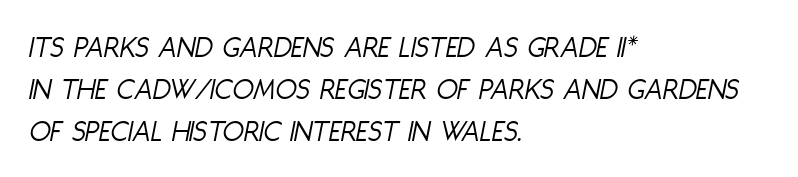
A quiet, ordinary-to-light weight characterises the typeface. Varying glyph widths throughout — classic text-font behaviour. The baseline area is clear. There's an unmistakable incline to the writing here. This block has exactly the height ordinary leading produces.
